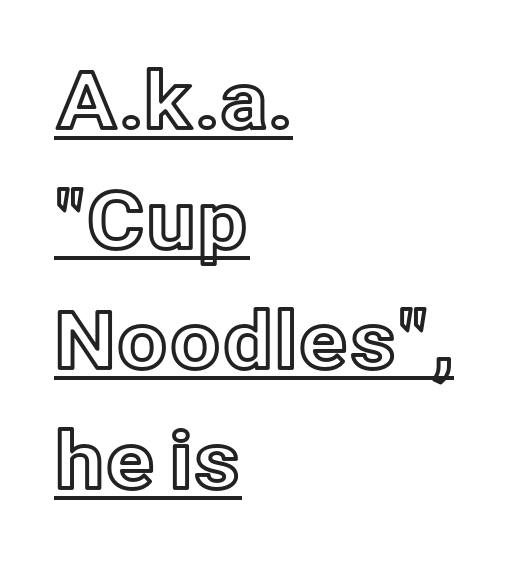
Standard letterfit; no display-style spreading of the glyphs. The line-height multiplier appears to be the usual default. Here the designer chose a conventional face with non-uniform glyph widths. Which margin do the lines hug? The left one — the right edge is uneven. Every word sits above its own underline. Upright lettering throughout.
